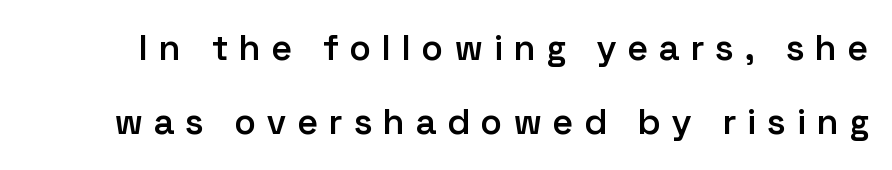
{"serif": "no", "italic": "no", "bold": "semi", "weight": "semibold", "width": "normal", "stroke_contrast": "low", "x_height": "medium", "monospaced": "no", "underline": "no", "line_spacing": "loose", "line_spacing_ratio": 2.06, "letter_spacing": "wide", "letter_spacing_em": 0.32, "glyph_px": 36}
